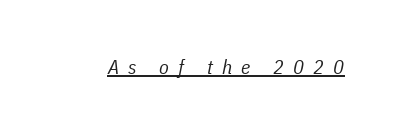
The image shows 20 px text type, italic (leaning right); set unusually wide letter spacing (+0.46 em), underlined.
